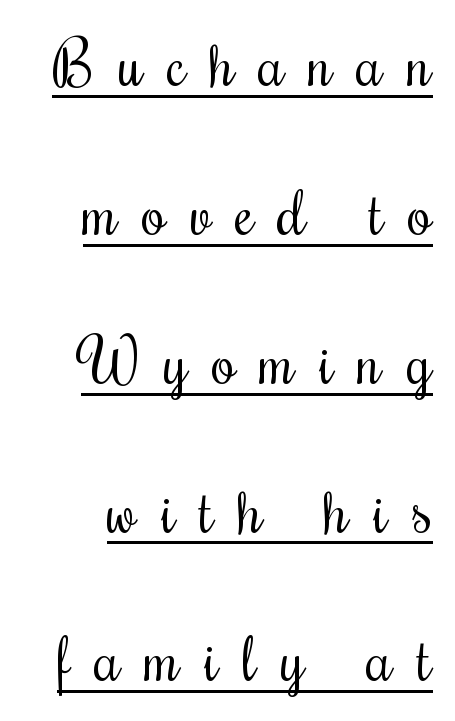
{"serif": "yes", "bold": "no", "weight": "regular", "width": "condensed", "stroke_contrast": "medium", "x_height": "small", "monospaced": "no", "underline": "yes", "line_spacing": "loose", "line_spacing_ratio": 2.44, "letter_spacing": "wide", "letter_spacing_em": 0.4, "glyph_px": 61}
